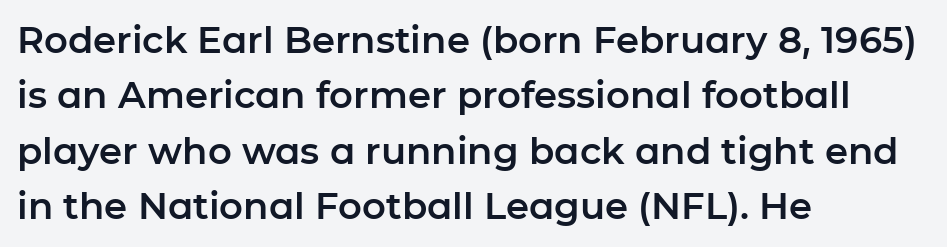
{"serif": "no", "italic": "no", "width": "normal", "stroke_contrast": "low", "x_height": "medium", "monospaced": "no", "underline": "no", "align": "left", "line_spacing": "normal", "line_spacing_ratio": 1.5, "letter_spacing": "normal", "letter_spacing_em": 0.0, "glyph_px": 37}
